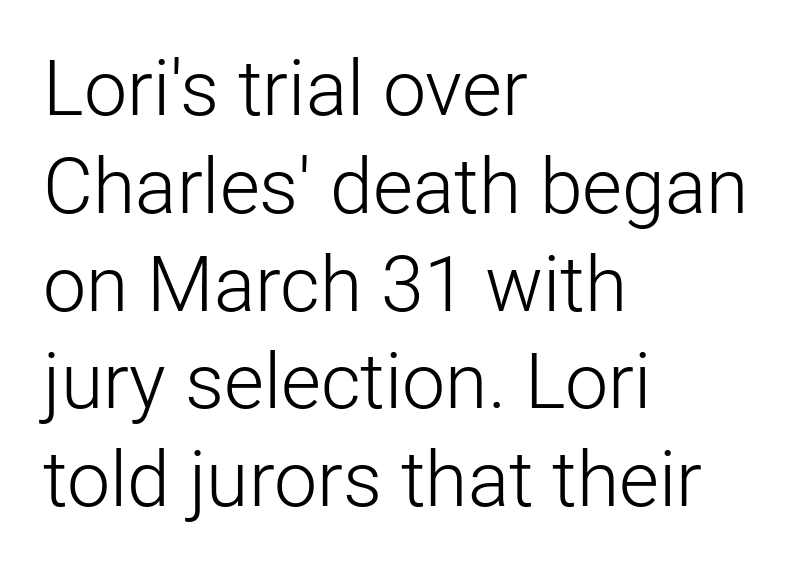
A bare baseline throughout the passage. Regarding serifs, this sample does without them. Counters stay open thanks to moderate or lighter strokes. Leftover space on each line is placed entirely after the last word. Every character sits straight up, as roman type does. Varying glyph widths throughout — classic text-font behaviour.
